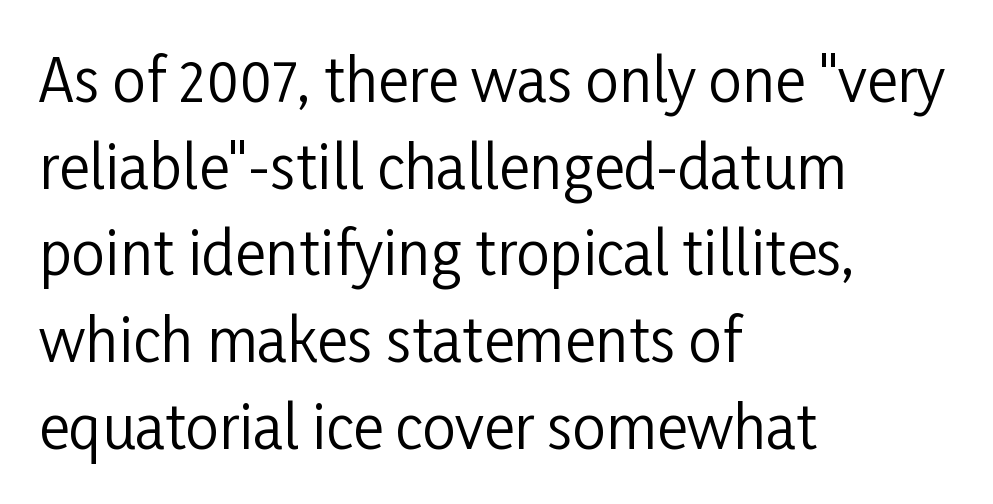
{"serif": "no", "italic": "no", "bold": "no", "weight": "regular", "width": "condensed", "stroke_contrast": "low", "x_height": "medium", "monospaced": "no", "underline": "no", "align": "left", "line_spacing": "normal", "line_spacing_ratio": 1.47, "letter_spacing": "normal", "letter_spacing_em": 0.0, "glyph_px": 59}
